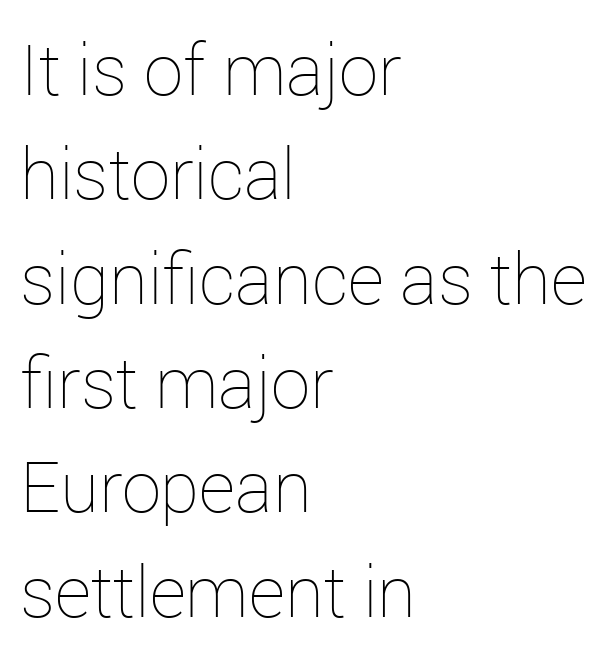
A typesetter would call this leading conventional body-copy spacing. In terms of letterspacing, this is plain default setting. The typesetter chose a ragged-right arrangement here. Is this a fixed-width face? No — the glyphs have proportional, varying widths.
